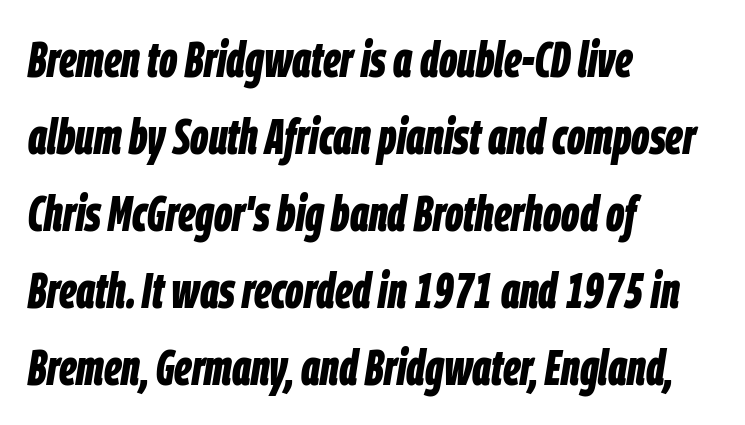
Q: Is the text bold? A: Yes.
Q: Is the text italic (slanted)? A: Yes, it leans right by about 9 degrees.
Q: Is the text underlined? A: No.
Q: How is the paragraph aligned? A: Left-aligned.
Q: Is the spacing between letters normal or unusually wide? A: Normal.
Q: Is the spacing between lines tight, normal or loose? A: Normal.
Q: Width (condensed, normal, or wide)? A: Condensed.
Q: Stroke contrast? A: Low.
Q: x-height? A: Large.
Q: Monospaced? A: No.
